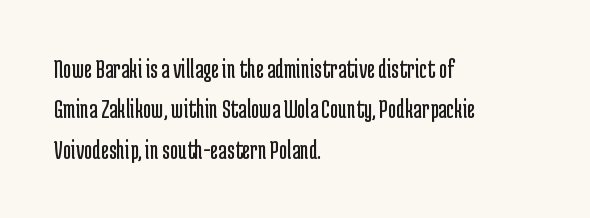
{"serif": "no", "italic": "no", "bold": "no", "weight": "regular", "width": "condensed", "stroke_contrast": "low", "x_height": "medium", "monospaced": "no", "underline": "no", "align": "left", "line_spacing": "normal", "line_spacing_ratio": 1.44, "letter_spacing": "normal", "letter_spacing_em": 0.0, "glyph_px": 28}
